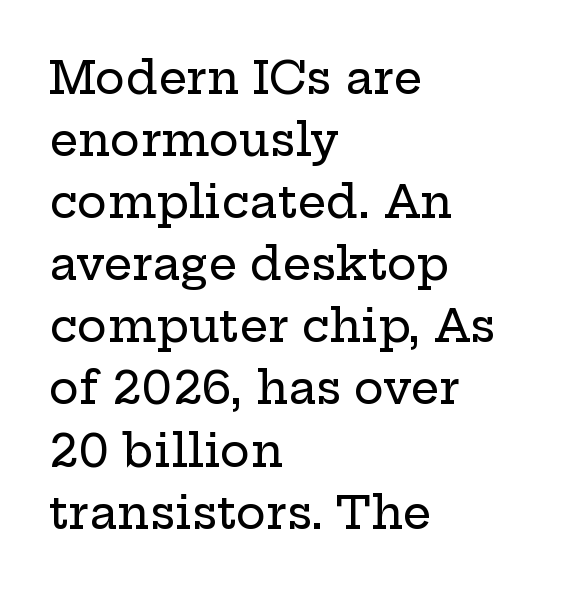
Q: Is the text italic (slanted)? A: No, it is upright.
Q: Is the typeface a serif or a sans-serif typeface? A: Serif.
Q: Is the text underlined? A: No.
Q: How is the paragraph aligned? A: Left-aligned.
Q: Is the spacing between letters normal or unusually wide? A: Normal.
Q: Is the spacing between lines tight, normal or loose? A: Normal.
Q: Width (condensed, normal, or wide)? A: Wide.
Q: Stroke contrast? A: Low.
Q: x-height? A: Medium.
Q: Monospaced? A: No.
